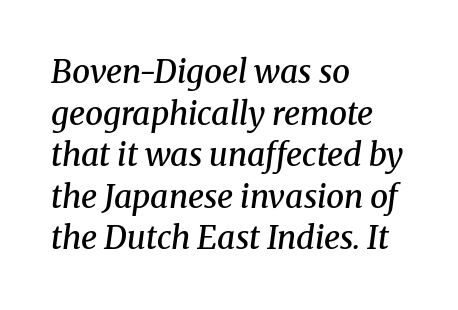
Looking at the ascenders, they clearly lean. The type family on display is of the serif kind. This is moderately heavy type, rendered in semibold. The face used here is proportionally spaced, like ordinary book or web type.
